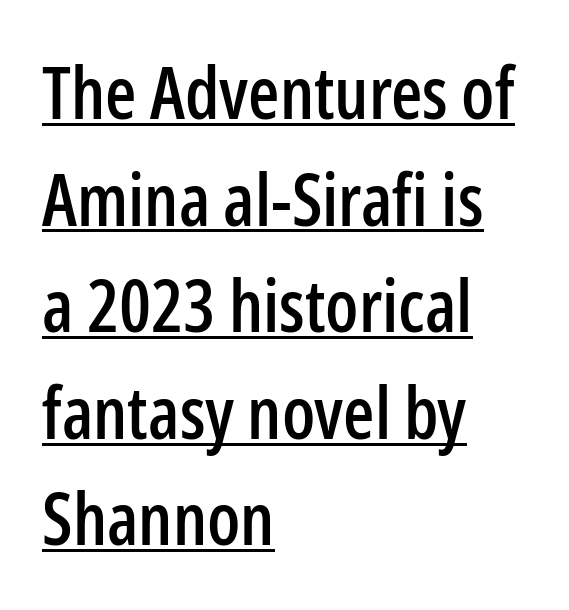
The image shows 72 px condensed sans-serif type, upright; set left-aligned, normal line spacing (1.48x), normal letter spacing, underlined; low stroke contrast and a medium x-height.
